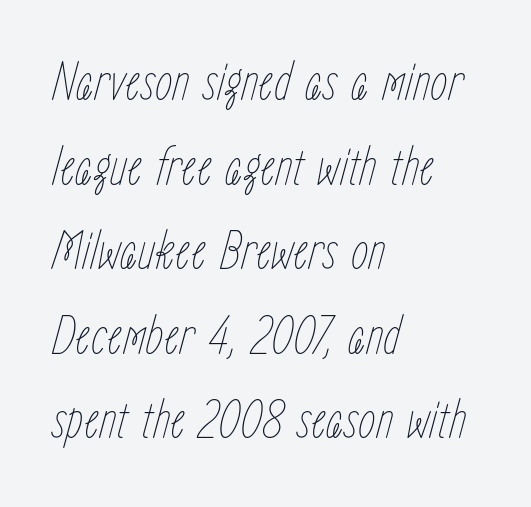
{"italic": "yes", "lean": "right", "slant_degrees": 15, "bold": "no", "weight": "thin", "width": "condensed", "stroke_contrast": "low", "x_height": "medium", "monospaced": "no", "underline": "no", "align": "left", "line_spacing": "normal", "line_spacing_ratio": 1.51, "letter_spacing": "normal", "letter_spacing_em": 0.0, "glyph_px": 56}
